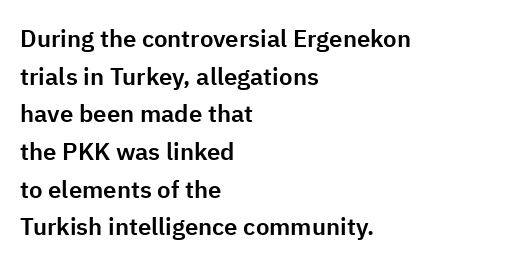
The image shows 24 px text type, upright; set left-aligned, normal line spacing (1.57x), normal letter spacing, not underlined.
